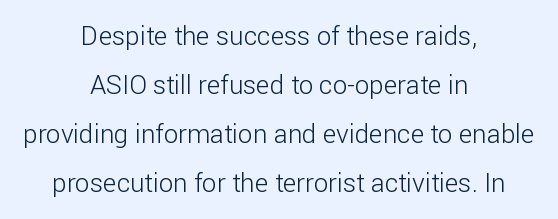
If you drew a line through each stem, it would be perfectly vertical. Weight: regular or lighter. The baseline area is clear. The horizontal fit of the characters is conventional and even. Which margin do the lines hug? Neither — every line sits in the middle.
